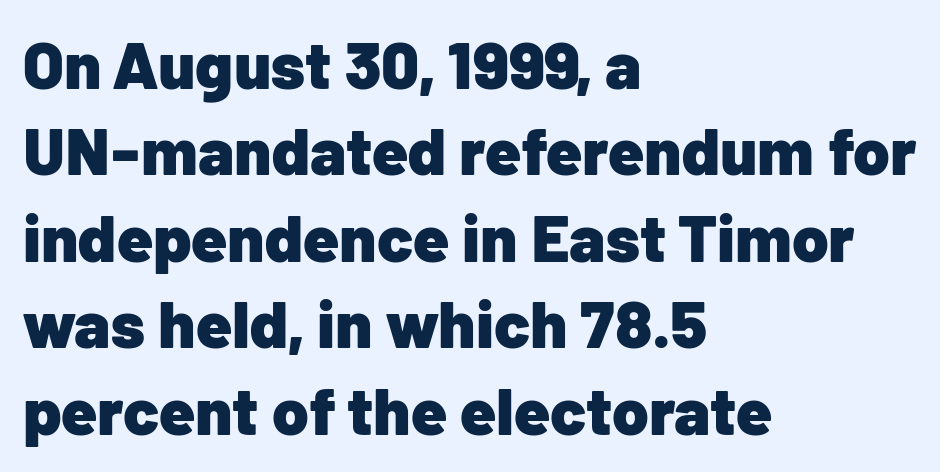
The image shows 66 px heavy sans-serif type, upright; set left-aligned, normal line spacing (1.31x), normal letter spacing, not underlined; low stroke contrast and a medium x-height.
